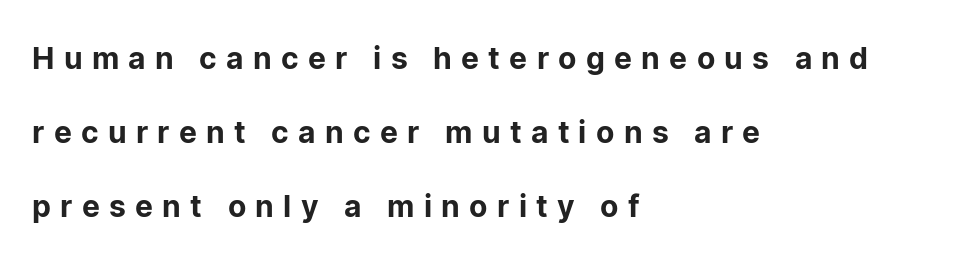
What stands out about the letter spacing? Its width — letters are far apart. A bare baseline throughout the passage. In terms of letterform style, serifs are entirely absent. Line beginnings align vertically; line endings do not. Baseline-to-baseline distance is far greater than the letter height. Posture: straight, roman, zero tilt.
